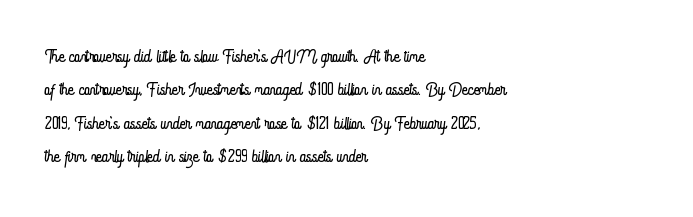
Q: Is the text bold? A: No.
Q: Is the text underlined? A: No.
Q: How is the paragraph aligned? A: Left-aligned.
Q: Is the spacing between letters normal or unusually wide? A: Normal.
Q: Is the spacing between lines tight, normal or loose? A: Normal.
